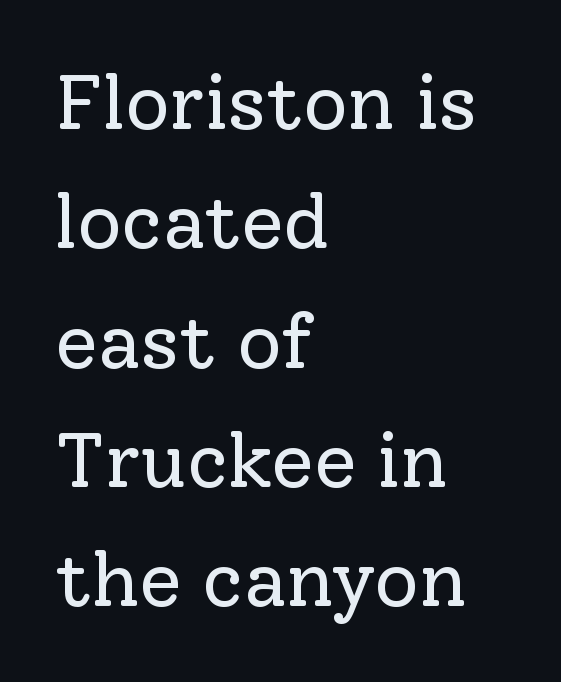
The image shows 77 px regular-weight serif type, upright; set left-aligned, normal line spacing (1.55x), normal letter spacing, not underlined; low stroke contrast and a medium x-height.
